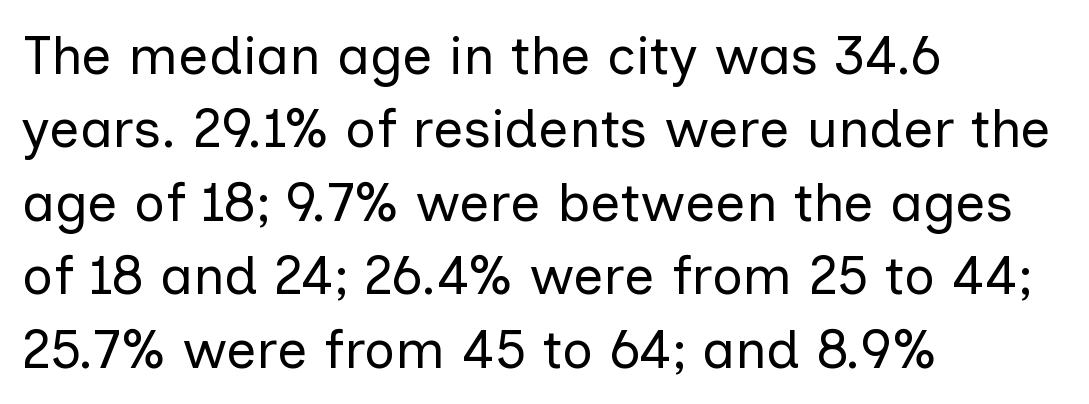
Rendered with straight, roman letterforms. Is there much room between lines? A standard amount, neither cramped nor airy. All the whitespace from short lines collects on the right. Type style note: lacks serifs.
